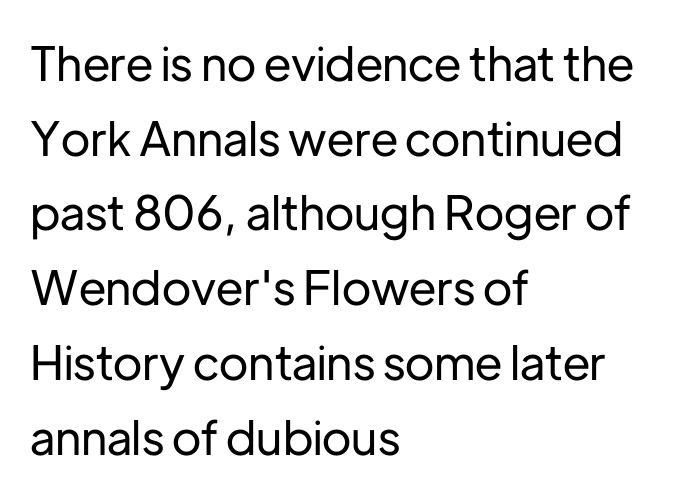
{"serif": "no", "italic": "no", "width": "normal", "stroke_contrast": "low", "x_height": "medium", "monospaced": "no", "underline": "no", "align": "left", "line_spacing": "normal", "line_spacing_ratio": 1.59, "letter_spacing": "normal", "letter_spacing_em": 0.0, "glyph_px": 47}
